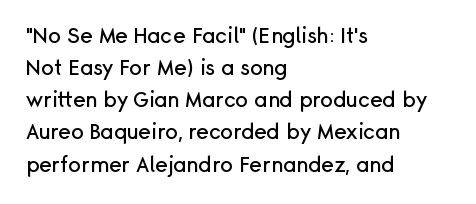
The image shows 21 px text type, upright; set left-aligned, normal line spacing (1.53x), normal letter spacing, not underlined.
